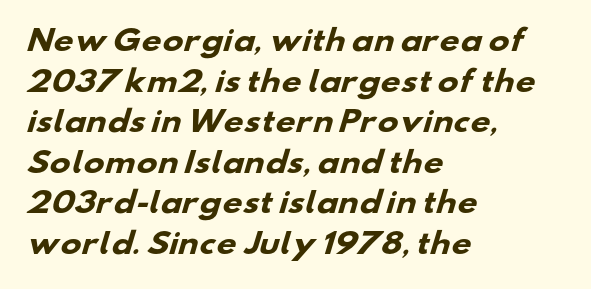
Each word holds together tightly as a unit, with standard inter-letter gaps. Teacher's note: observe the even left margin — that is flush-left alignment. The font family rendered here belongs to the sans-serif group. Here the designer chose a conventional face with non-uniform glyph widths.
